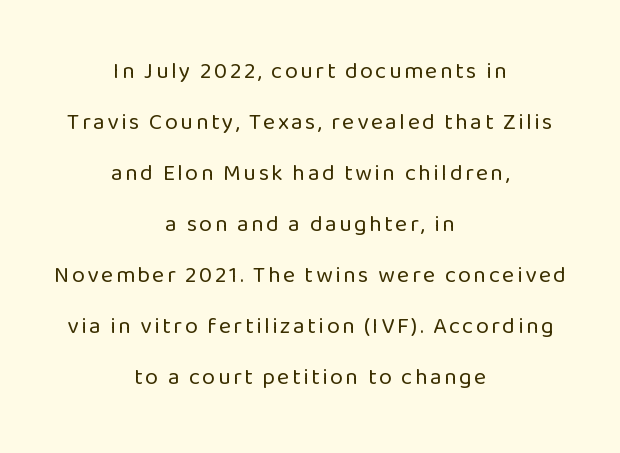
Q: Is the text bold? A: No.
Q: Is the text italic (slanted)? A: No, it is upright.
Q: Is the text underlined? A: No.
Q: How is the paragraph aligned? A: Centered.
Q: Is the spacing between lines tight, normal or loose? A: Loose.
